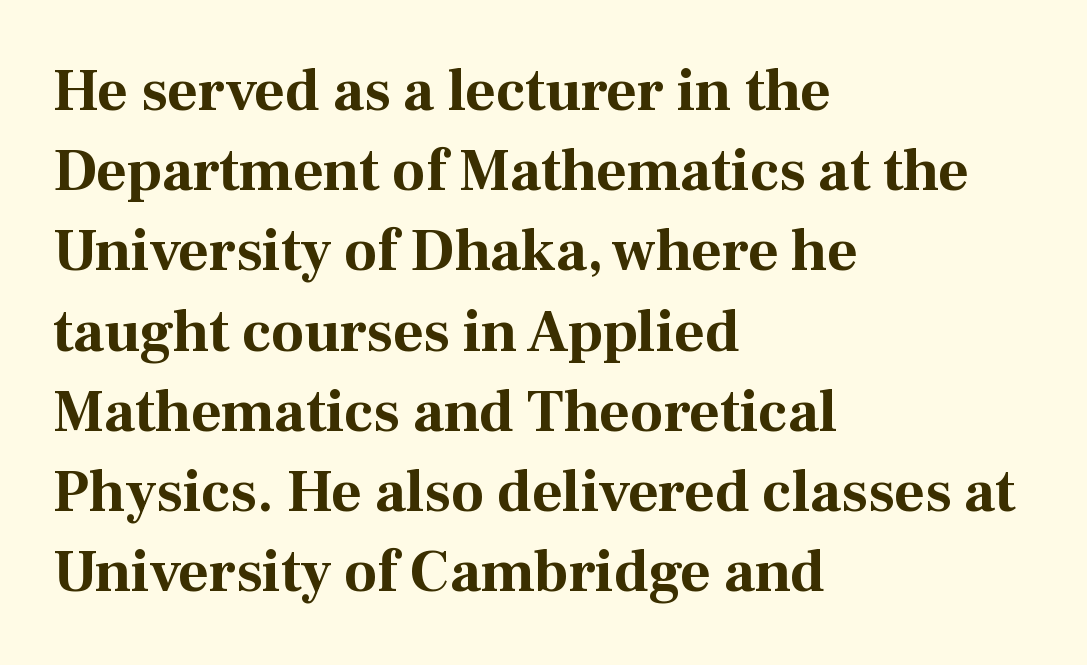
{"serif": "yes", "italic": "no", "bold": "yes", "weight": "bold", "width": "normal", "stroke_contrast": "medium", "x_height": "medium", "monospaced": "no", "underline": "no", "align": "left", "line_spacing": "normal", "line_spacing_ratio": 1.36, "letter_spacing": "normal", "letter_spacing_em": 0.0, "glyph_px": 59}
